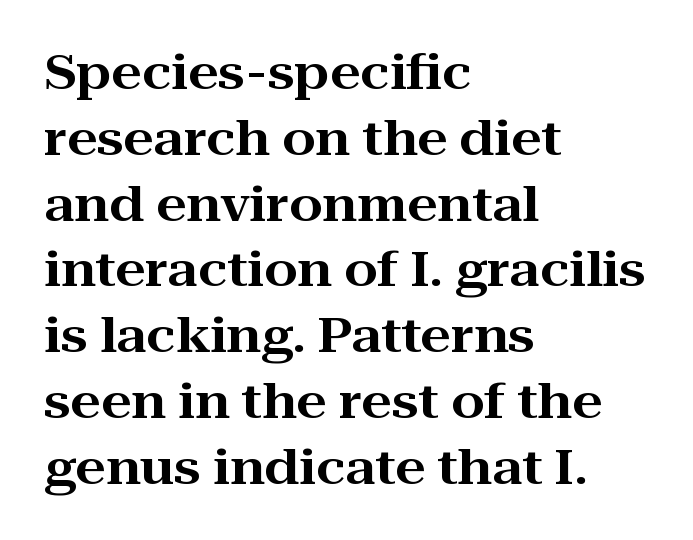
{"serif": "yes", "italic": "no", "width": "wide", "stroke_contrast": "high", "x_height": "medium", "monospaced": "no", "underline": "no", "align": "left", "line_spacing": "normal", "line_spacing_ratio": 1.37, "letter_spacing": "normal", "letter_spacing_em": 0.0, "glyph_px": 48}
